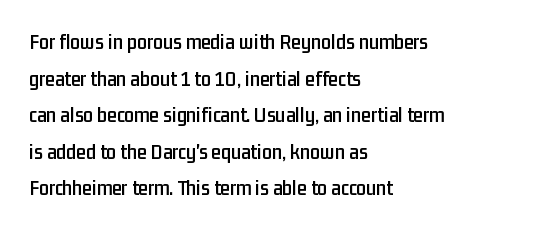
Compared with typical body copy, the letter spacing here is the same. The space directly below the letters is spotless. This sample uses an upright cut, with every glyph sitting square on the baseline. These lines stack with their left ends in a neat column. Summary of vertical rhythm: regular, with standard interline spacing.
